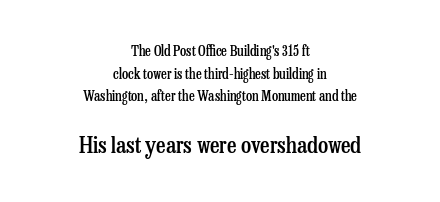
Q: Is the text bold? A: Semi-bold.
Q: Is the text italic (slanted)? A: No, it is upright.
Q: Is the text underlined? A: No.
Q: How is the paragraph aligned? A: Centered.
Q: Is the spacing between letters normal or unusually wide? A: Normal.
Q: Is the spacing between lines tight, normal or loose? A: Normal.
Q: Which block of text is set in a larger size, the first (top) or the second (bottom)? A: The second (bottom) one.
